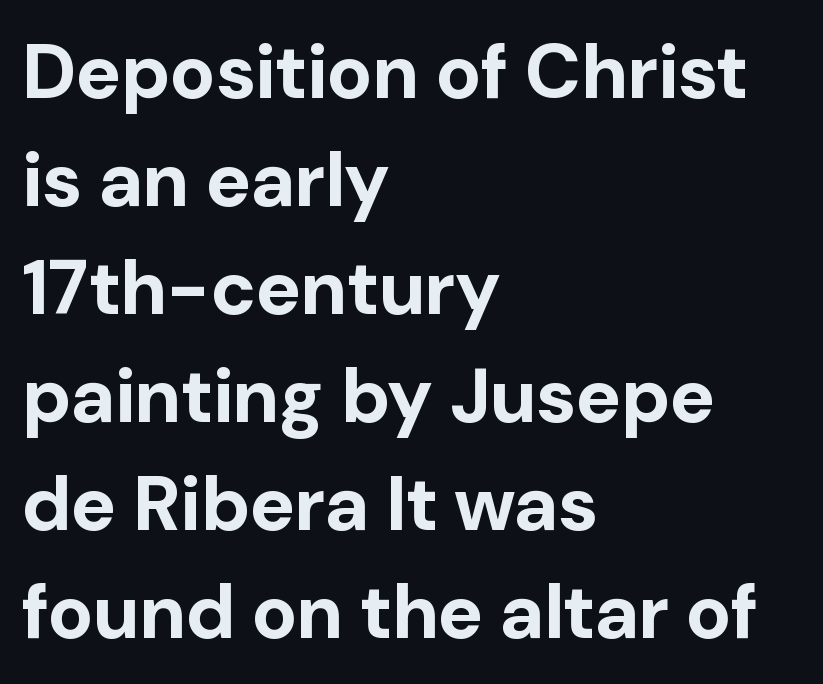
Note the varied advance widths — an 'i' is clearly narrower than an 'm'. Clear beneath every line of the passage. Words appear dense and cohesive because spacing is normal. A student would call this left alignment; a typographer would say flush left, rag right. Every stem runs plumb, perpendicular to the baseline.
